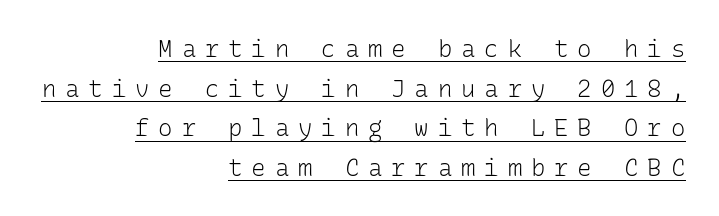
{"italic": "no", "bold": "no", "underline": "yes", "align": "right", "line_spacing": "normal", "line_spacing_ratio": 1.65, "letter_spacing": "wide", "letter_spacing_em": 0.37, "glyph_px": 24}
